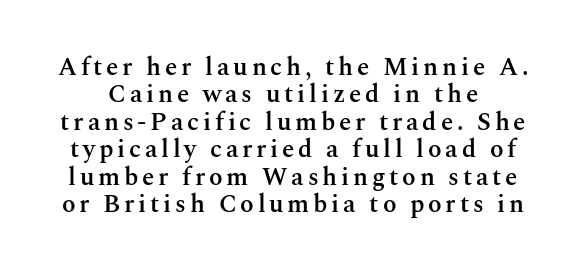
Weight: semibold (demi). Summary of vertical rhythm: compact, with narrow interline spacing. No word sits above an underline. Tall strokes in this sample are plumb rather than angled.
